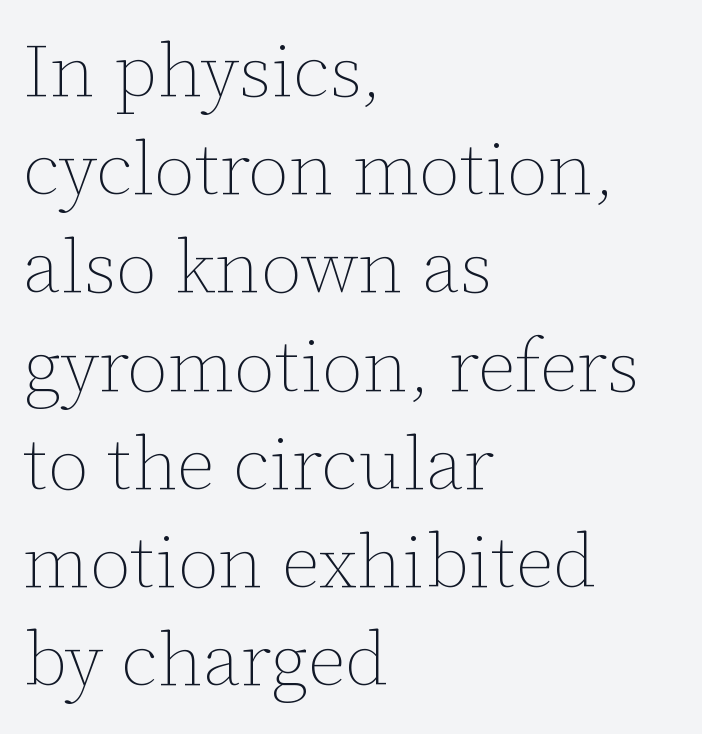
The image shows 75 px thin type, upright; set left-aligned, normal line spacing (1.31x), normal letter spacing, not underlined; low stroke contrast and a medium x-height.
